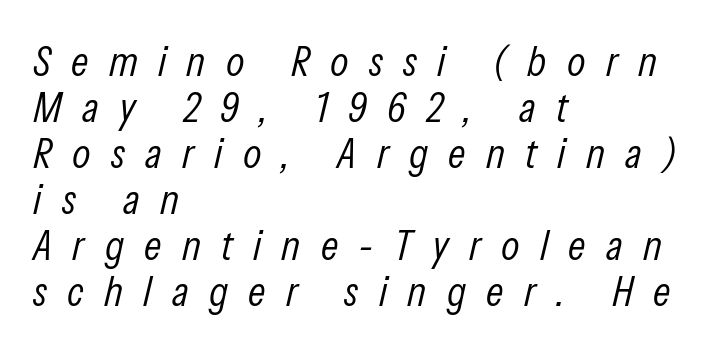
The image shows 43 px light, condensed type, italic (leaning right); set left-aligned, tight line spacing (1.07x), unusually wide letter spacing (+0.47 em), not underlined; low stroke contrast and a medium x-height.
